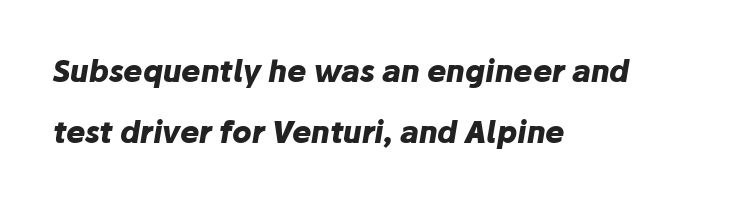
{"italic": "yes", "lean": "right", "slant_degrees": 10, "bold": "yes", "weight": "heavy", "width": "normal", "stroke_contrast": "low", "x_height": "medium", "monospaced": "no", "underline": "no", "align": "left", "line_spacing": "loose", "line_spacing_ratio": 2.11, "letter_spacing": "normal", "letter_spacing_em": 0.0, "glyph_px": 29}
